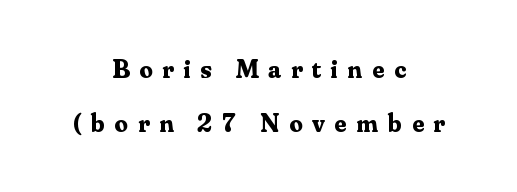
Summary of weight: heavy, a full bold. Reading down the column, the eye jumps a long way to each next line. Notice how the stems are strictly vertical — no italics here. Which margin do the lines hug? Neither — every line sits in the middle. Loose tracking; the words dissolve into strings of separated letters. Honestly, there is no underline to notice here at all.
